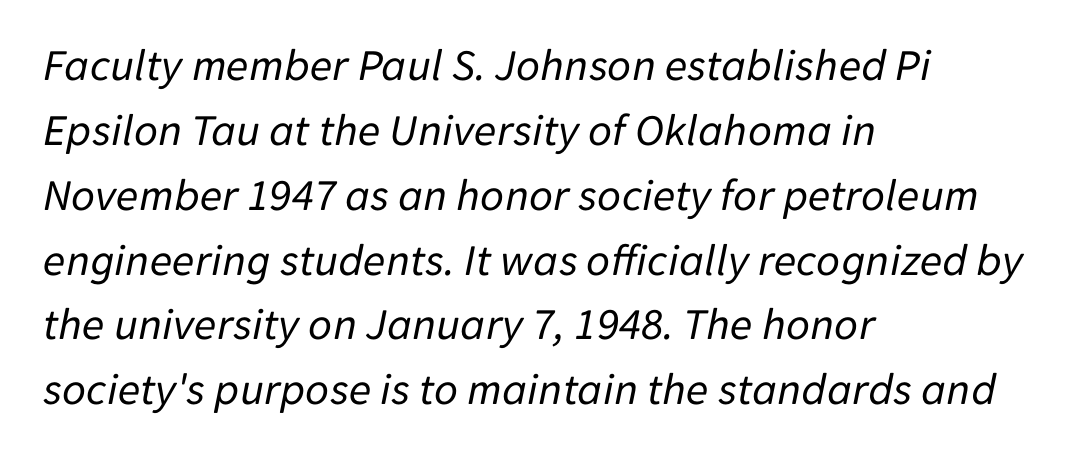
Q: Is the text bold? A: No.
Q: Is the text italic (slanted)? A: Yes, it leans right by about 11 degrees.
Q: Is the text underlined? A: No.
Q: How is the paragraph aligned? A: Left-aligned.
Q: Is the spacing between letters normal or unusually wide? A: Normal.
Q: Is the spacing between lines tight, normal or loose? A: Normal.
Q: Width (condensed, normal, or wide)? A: Normal.
Q: Stroke contrast? A: Low.
Q: x-height? A: Medium.
Q: Monospaced? A: No.
